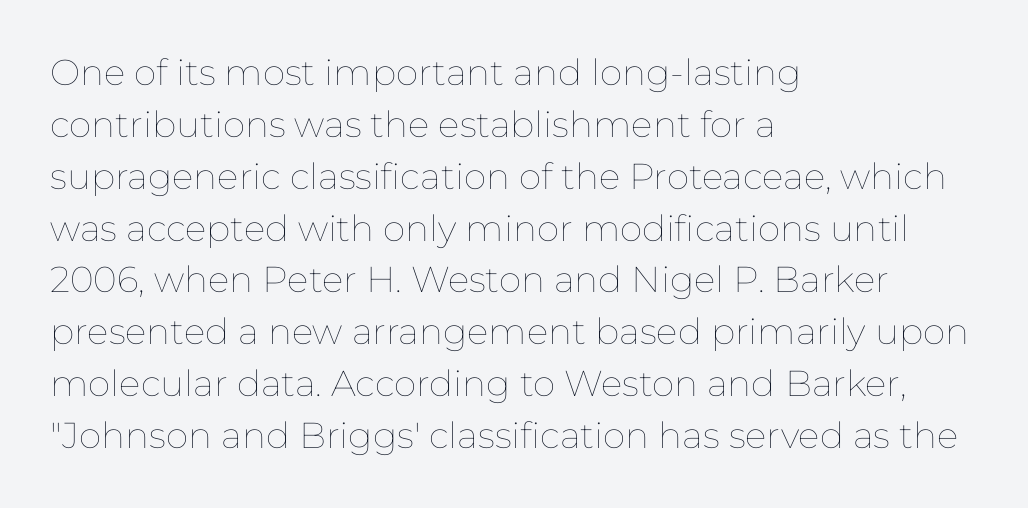
Q: Is the text bold? A: No.
Q: Is the text italic (slanted)? A: No, it is upright.
Q: Is the text underlined? A: No.
Q: How is the paragraph aligned? A: Left-aligned.
Q: Is the spacing between letters normal or unusually wide? A: Normal.
Q: Is the spacing between lines tight, normal or loose? A: Normal.
Q: Width (condensed, normal, or wide)? A: Normal.
Q: Stroke contrast? A: Low.
Q: x-height? A: Medium.
Q: Monospaced? A: No.
